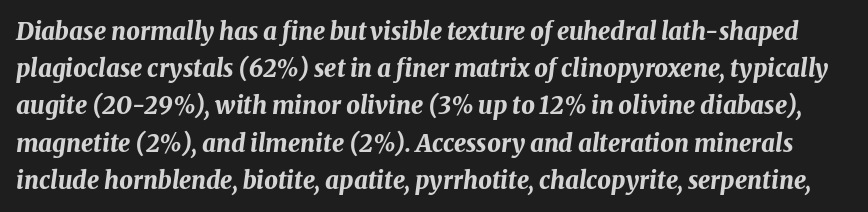
Spacing between characters is what you'd get straight out of the box. Plenty of ink on the page — the face is bold. A clean baseline with only descenders dipping below it. Emphasis-style slanted type is in use. A typesetter would call this leading conventional body-copy spacing.
